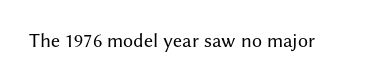
Q: Is the text bold? A: No.
Q: Is the text italic (slanted)? A: No, it is upright.
Q: Is the text underlined? A: No.
Q: Is the spacing between letters normal or unusually wide? A: Normal.
